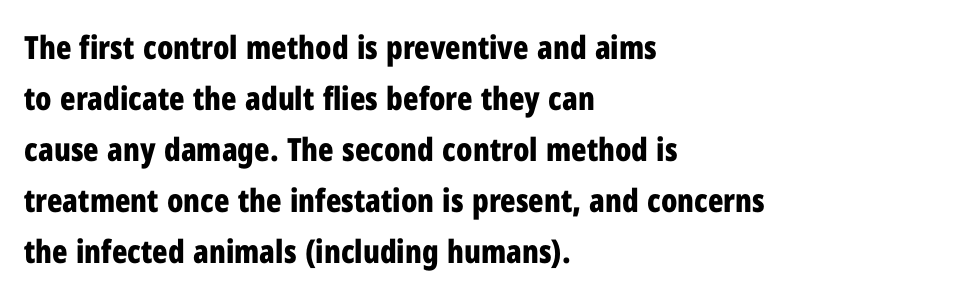
The image shows 32 px bold, condensed sans-serif type, upright; set left-aligned, normal line spacing (1.59x), normal letter spacing, not underlined; low stroke contrast and a medium x-height.
